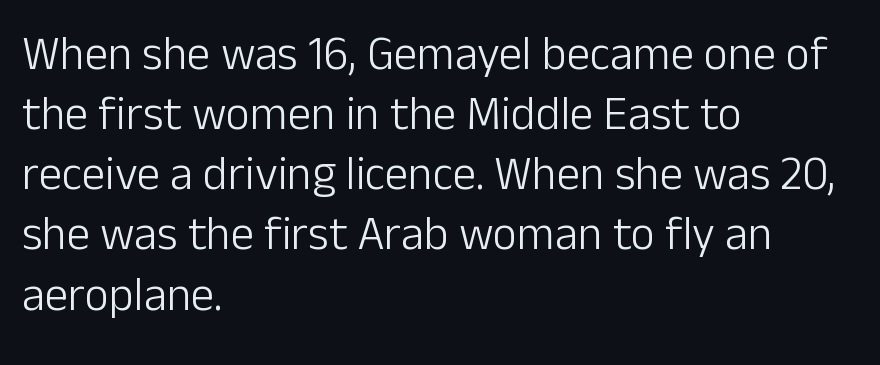
{"serif": "no", "italic": "no", "bold": "no", "weight": "light", "width": "normal", "stroke_contrast": "low", "x_height": "medium", "monospaced": "no", "underline": "no", "align": "left", "line_spacing": "normal", "line_spacing_ratio": 1.28, "letter_spacing": "normal", "letter_spacing_em": 0.0, "glyph_px": 47}
